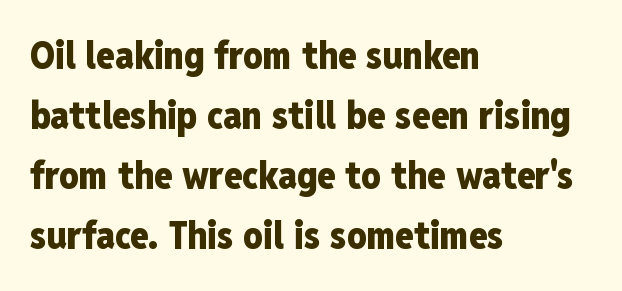
Q: Is the text bold? A: Yes.
Q: Is the text italic (slanted)? A: No, it is upright.
Q: Is the typeface a serif or a sans-serif typeface? A: Sans-serif.
Q: Is the text underlined? A: No.
Q: How is the paragraph aligned? A: Left-aligned.
Q: Is the spacing between letters normal or unusually wide? A: Normal.
Q: Is the spacing between lines tight, normal or loose? A: Normal.
Q: Width (condensed, normal, or wide)? A: Condensed.
Q: Stroke contrast? A: Low.
Q: x-height? A: Medium.
Q: Monospaced? A: No.
